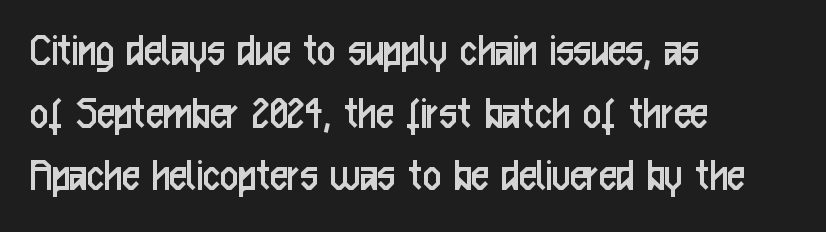
Counters stay open thanks to moderate or lighter strokes. Is this a fixed-width face? No — the glyphs have proportional, varying widths. Ascenders rise straight up at ninety degrees. The letters sit at their default tracking, neither squeezed nor spread.
